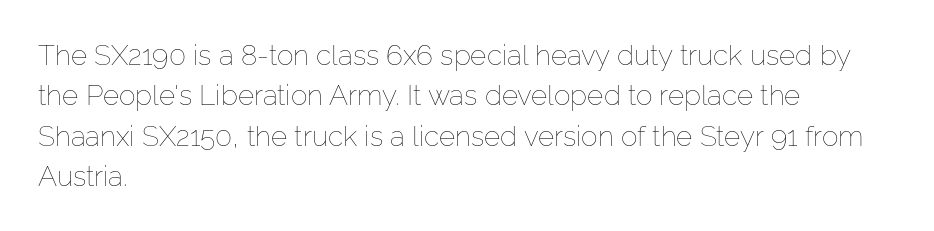
The image shows 28 px thin type, upright; set left-aligned, normal line spacing (1.44x), normal letter spacing, not underlined; low stroke contrast and a medium x-height.
